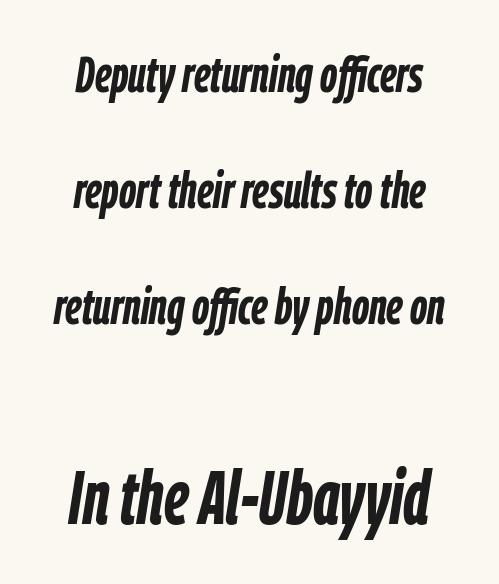
Q: Is the text bold? A: Yes.
Q: Is the text italic (slanted)? A: Yes, it leans right by about 9 degrees.
Q: Is the text underlined? A: No.
Q: Is the spacing between letters normal or unusually wide? A: Normal.
Q: Is the spacing between lines tight, normal or loose? A: Loose.
Q: Which block of text is set in a larger size, the first (top) or the second (bottom)? A: The second (bottom) one.
Q: Width (condensed, normal, or wide)? A: Condensed.
Q: Stroke contrast? A: Low.
Q: x-height? A: Medium.
Q: Monospaced? A: No.
